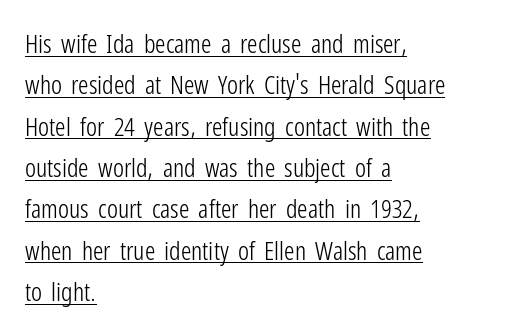
{"italic": "no", "bold": "no", "underline": "yes", "align": "left", "line_spacing": "normal", "line_spacing_ratio": 1.59, "letter_spacing": "normal", "letter_spacing_em": 0.0, "glyph_px": 26}
